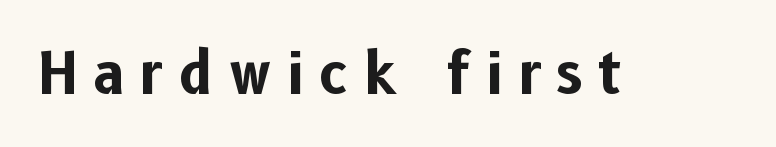
Ascenders rise straight up at ninety degrees. Here the designer chose a conventional face with non-uniform glyph widths. What stands out about the letter spacing? Its width — letters are far apart. The typesetting leans heavy: a genuine bold.
